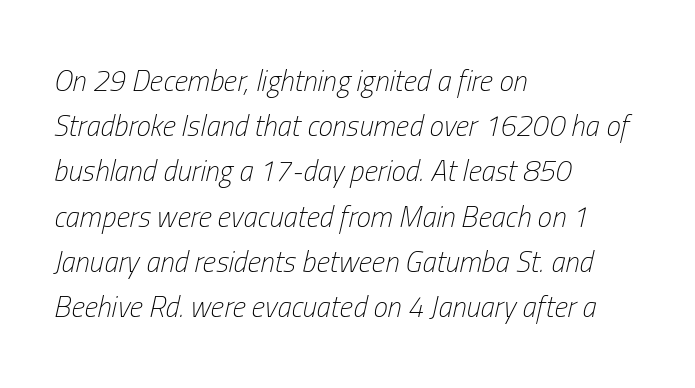
Q: Is the text bold? A: No.
Q: Is the text italic (slanted)? A: Yes, it leans right by about 13 degrees.
Q: Is the text underlined? A: No.
Q: How is the paragraph aligned? A: Left-aligned.
Q: Is the spacing between letters normal or unusually wide? A: Normal.
Q: Is the spacing between lines tight, normal or loose? A: Normal.
Q: Width (condensed, normal, or wide)? A: Condensed.
Q: Stroke contrast? A: Low.
Q: x-height? A: Medium.
Q: Monospaced? A: No.
